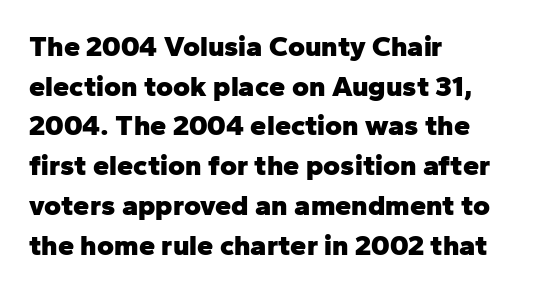
Q: Is the text bold? A: Yes.
Q: Is the text italic (slanted)? A: No, it is upright.
Q: Is the typeface a serif or a sans-serif typeface? A: Sans-serif.
Q: Is the text underlined? A: No.
Q: How is the paragraph aligned? A: Left-aligned.
Q: Is the spacing between letters normal or unusually wide? A: Normal.
Q: Is the spacing between lines tight, normal or loose? A: Normal.
Q: Width (condensed, normal, or wide)? A: Normal.
Q: Stroke contrast? A: Low.
Q: x-height? A: Medium.
Q: Monospaced? A: No.
